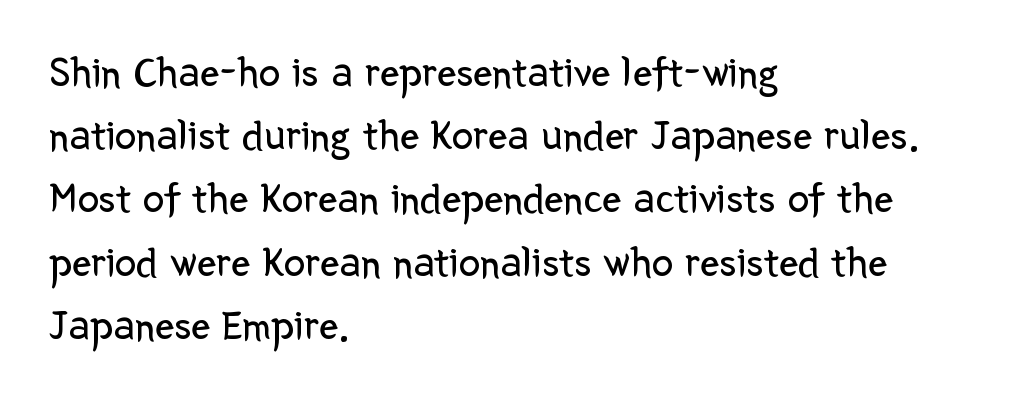
{"serif": "no", "italic": "no", "bold": "no", "weight": "regular", "width": "normal", "stroke_contrast": "low", "x_height": "medium", "monospaced": "no", "underline": "no", "align": "left", "line_spacing": "normal", "line_spacing_ratio": 1.47, "letter_spacing": "normal", "letter_spacing_em": 0.0, "glyph_px": 43}
